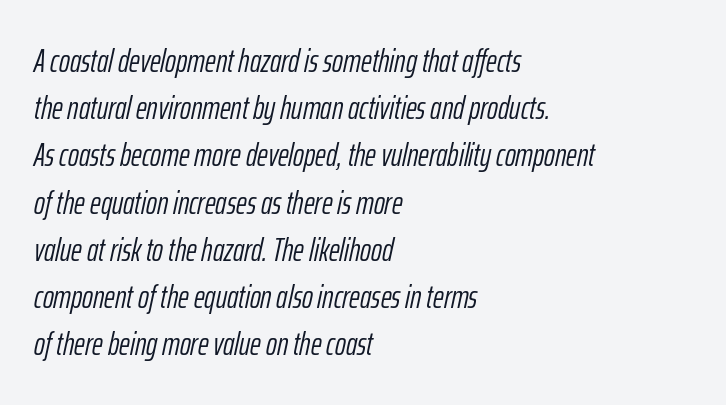
Each word holds together tightly as a unit, with standard inter-letter gaps. Notice how the stems are inclined rather than vertical — that's the hallmark of italics. The space beneath each line is pristine and unruled. Each stroke keeps to a modest, everyday thickness or less.
